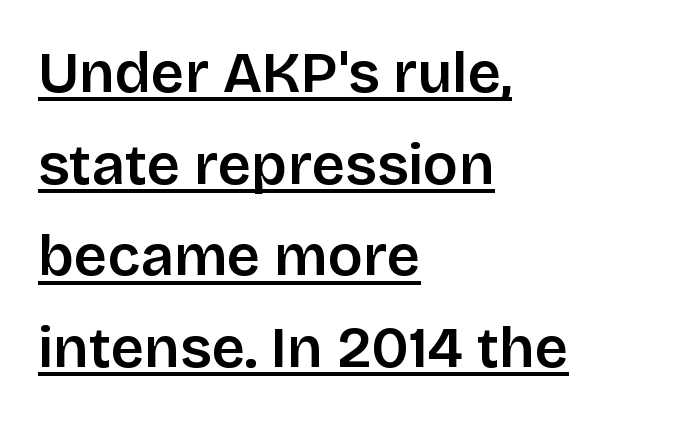
{"serif": "no", "italic": "no", "width": "normal", "stroke_contrast": "low", "x_height": "large", "monospaced": "no", "underline": "yes", "align": "left", "line_spacing": "normal", "line_spacing_ratio": 1.58, "letter_spacing": "normal", "letter_spacing_em": 0.0, "glyph_px": 58}
